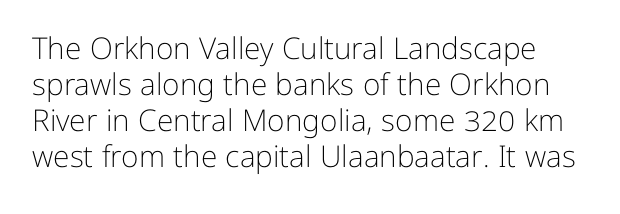
The image shows 30 px light sans-serif type, upright; set line spacing 1.2x, normal letter spacing, not underlined; low stroke contrast and a medium x-height.
